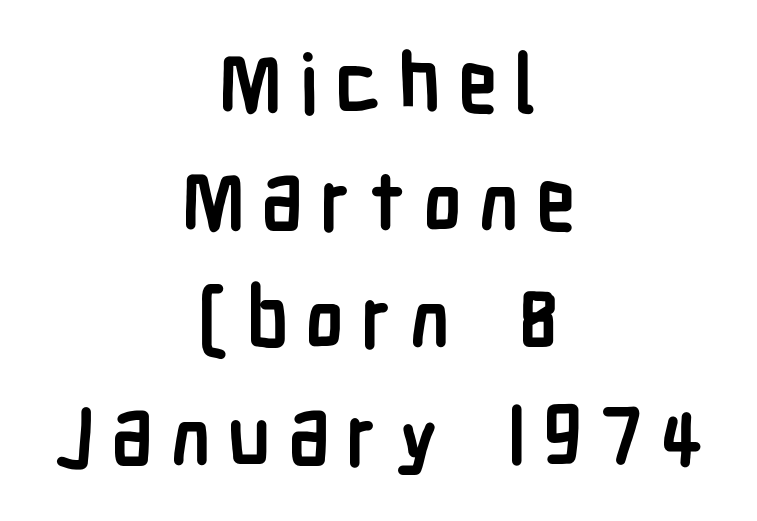
Q: Is the text bold? A: Yes.
Q: Is the text italic (slanted)? A: No, it is upright.
Q: Is the typeface a serif or a sans-serif typeface? A: Sans-serif.
Q: Is the text underlined? A: No.
Q: How is the paragraph aligned? A: Centered.
Q: Is the spacing between letters normal or unusually wide? A: Unusually wide.
Q: Is the spacing between lines tight, normal or loose? A: Normal.
Q: Width (condensed, normal, or wide)? A: Condensed.
Q: Stroke contrast? A: Low.
Q: x-height? A: Medium.
Q: Monospaced? A: No.
